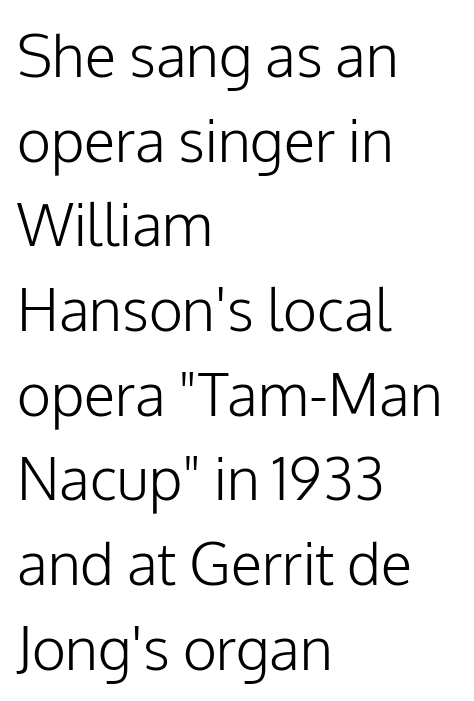
The image shows 58 px light sans-serif type, upright; set left-aligned, normal line spacing (1.46x), normal letter spacing, not underlined; low stroke contrast and a medium x-height.
